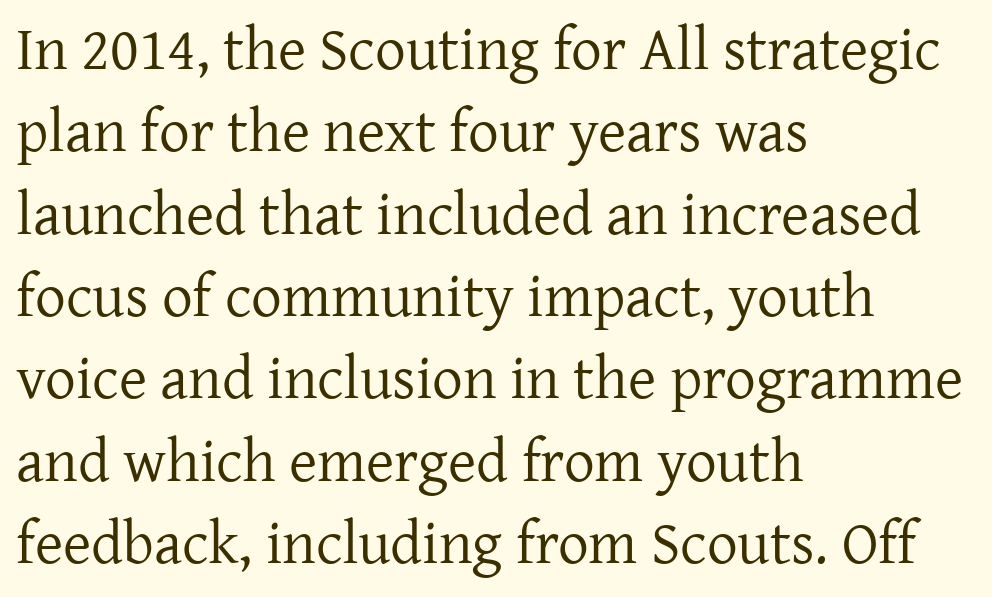
Horizontal bands of white between lines are of average thickness. Letters rest on an invisible, unmarked baseline. The face used here is proportionally spaced, like ordinary book or web type. No extra ink here — the face is not bold.
